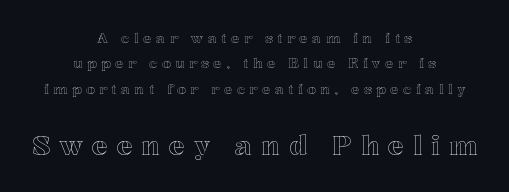
Letter spacing: wide. The foot of each line stays bare and open. Characters remain perfectly vertical along every line. Line starts and ends both wander, symmetrically. Small over large — that's the arrangement of the two blocks here.
